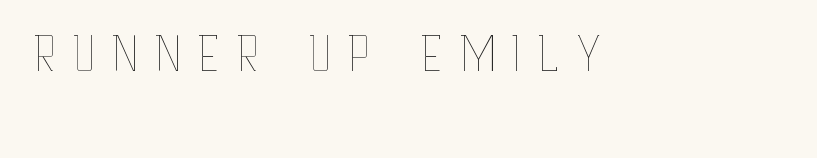
The image shows 78 px thin, condensed type, upright; set not underlined; low stroke contrast and a large x-height.
